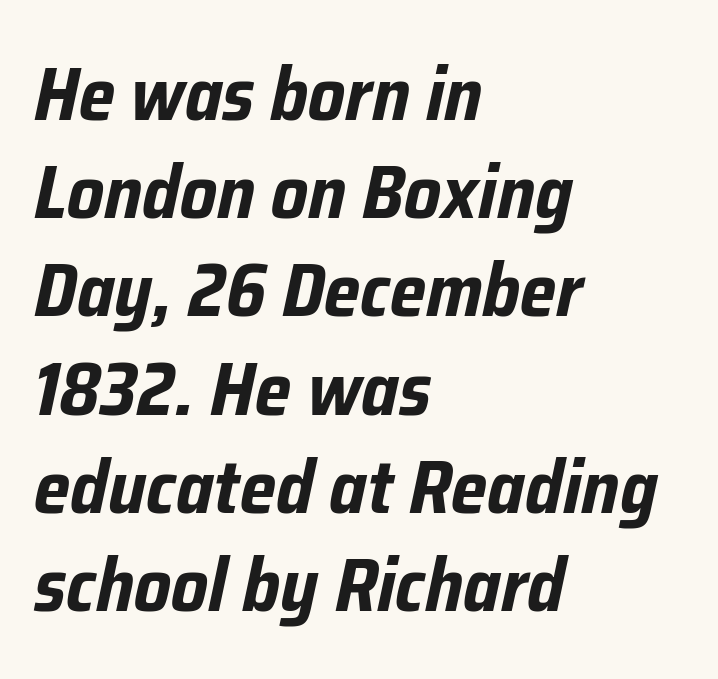
The vertical gap from one line to the next is medium. The area under the type is left untouched. The specimen reads as italic at a glance. These lines carry a lot of weight — the face is fully bold. Every row of glyphs begins at an identical x-position on the left.
